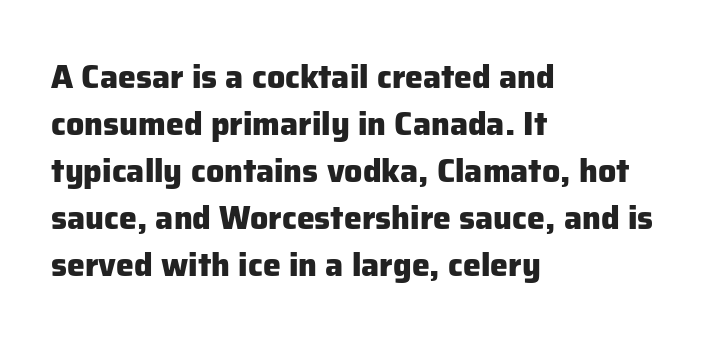
{"serif": "no", "italic": "no", "bold": "yes", "weight": "heavy", "width": "normal", "stroke_contrast": "low", "x_height": "medium", "monospaced": "no", "underline": "no", "align": "left", "line_spacing": "normal", "line_spacing_ratio": 1.47, "letter_spacing": "normal", "letter_spacing_em": 0.0, "glyph_px": 32}
